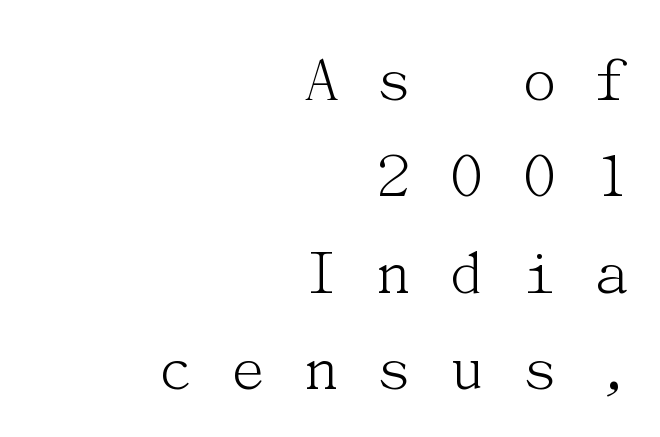
The image shows 67 px light serif type, upright; set right-aligned, normal line spacing (1.44x), unusually wide letter spacing (+0.5 em), not underlined; medium stroke contrast and a medium x-height.
